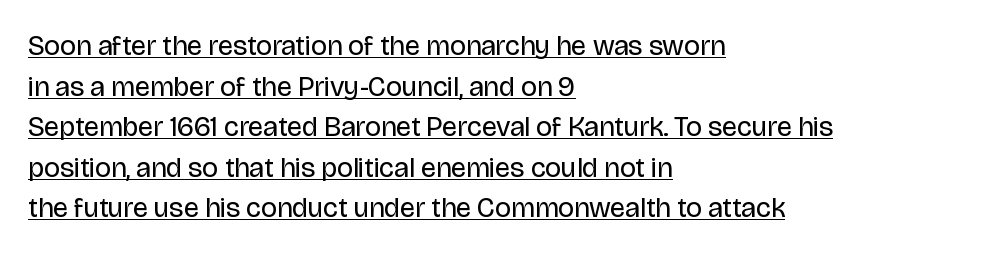
{"serif": "no", "italic": "no", "bold": "no", "weight": "regular", "width": "normal", "stroke_contrast": "low", "x_height": "large", "monospaced": "no", "underline": "yes", "align": "left", "line_spacing": "normal", "line_spacing_ratio": 1.45, "letter_spacing": "normal", "letter_spacing_em": 0.0, "glyph_px": 28}
